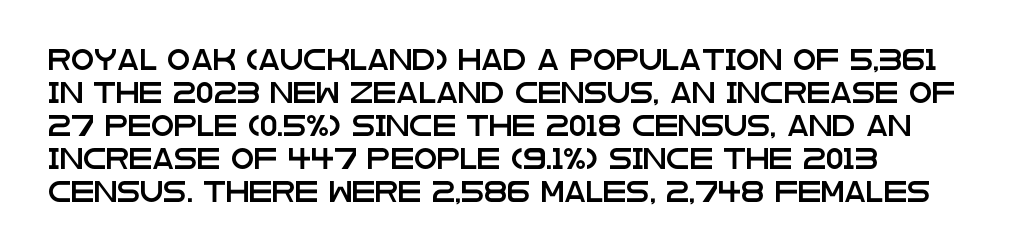
Do the letters lean? They stand straight. You could call the tracking neutral — neither tight nor loose. The passage shown is not underscored anywhere. The ragged edge is on the right, which tells us the setting is flush left. Students, observe: this is what conventionally led text looks like.
